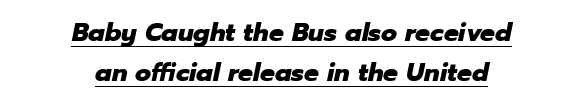
The image shows 26 px bold type, italic (leaning right); set centered, normal line spacing (1.55x), normal letter spacing, underlined.
